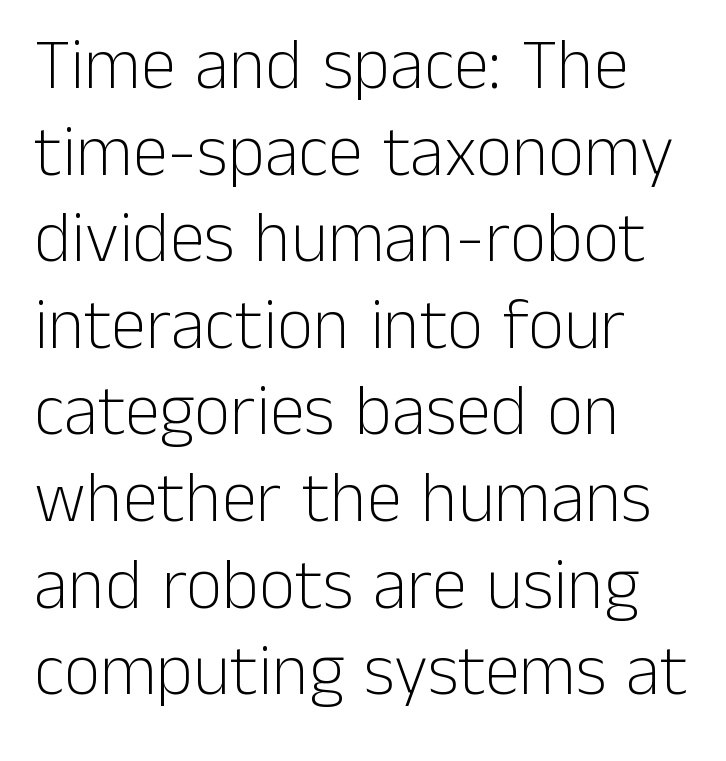
The image shows 71 px light sans-serif type, upright; set left-aligned, line spacing 1.22x, normal letter spacing, not underlined; low stroke contrast and a medium x-height.
